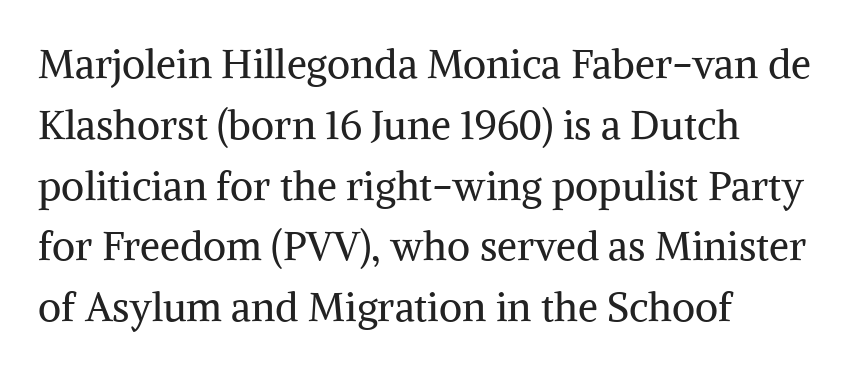
The horizontal fit of the characters is conventional and even. It's the straight-up-and-down kind of type. This rendering features lettering with no underline. The characters are drawn with everyday or finer stroke widths.
